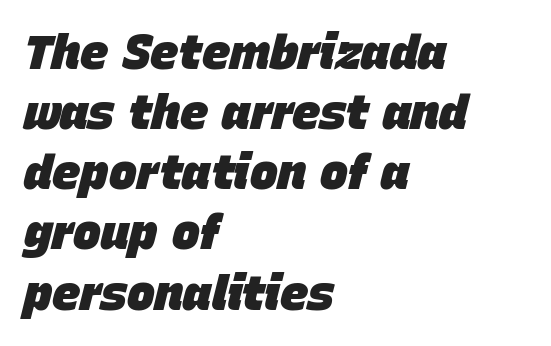
Q: Is the text bold? A: Yes.
Q: Is the text italic (slanted)? A: Yes, it leans right by about 15 degrees.
Q: Is the text underlined? A: No.
Q: How is the paragraph aligned? A: Left-aligned.
Q: Is the spacing between letters normal or unusually wide? A: Normal.
Q: Is the spacing between lines tight, normal or loose? A: Normal.
Q: Width (condensed, normal, or wide)? A: Normal.
Q: Stroke contrast? A: Low.
Q: x-height? A: Large.
Q: Monospaced? A: No.
